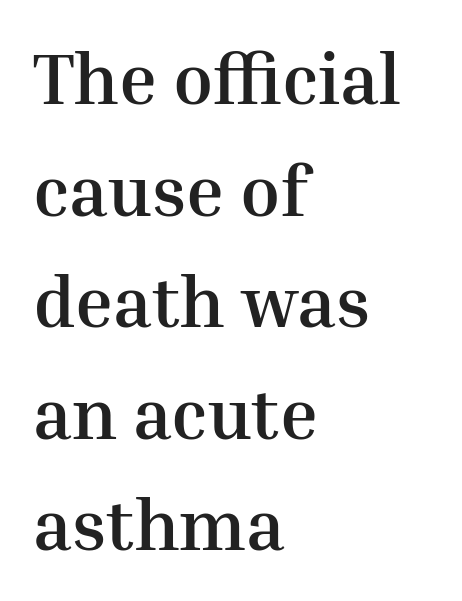
Q: Is the text bold? A: Yes.
Q: Is the text italic (slanted)? A: No, it is upright.
Q: Is the typeface a serif or a sans-serif typeface? A: Serif.
Q: Is the text underlined? A: No.
Q: How is the paragraph aligned? A: Left-aligned.
Q: Is the spacing between letters normal or unusually wide? A: Normal.
Q: Is the spacing between lines tight, normal or loose? A: Normal.
Q: Width (condensed, normal, or wide)? A: Normal.
Q: Stroke contrast? A: Medium.
Q: x-height? A: Medium.
Q: Monospaced? A: No.
